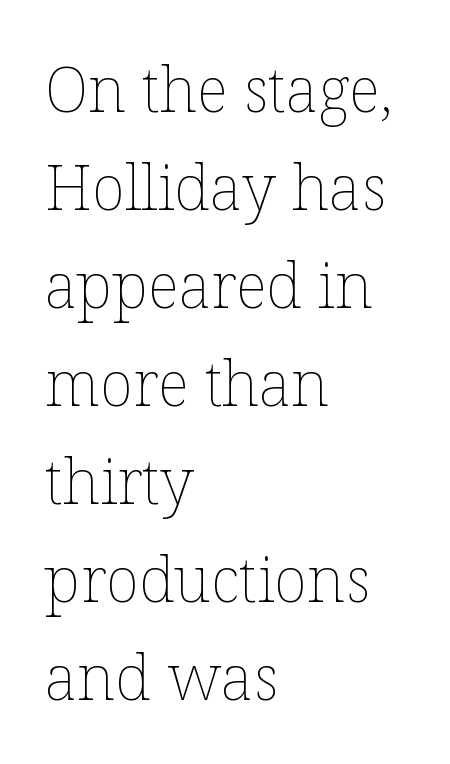
Vertical strokes here are truly vertical. The passage shown stacks its lines at a standard gap. Default kerning and tracking; the words read as compact shapes. Is the type heavy? It reads as light-to-regular instead. The lines are quadded left. A typesetter would call this proportional, since set widths differ per character.
